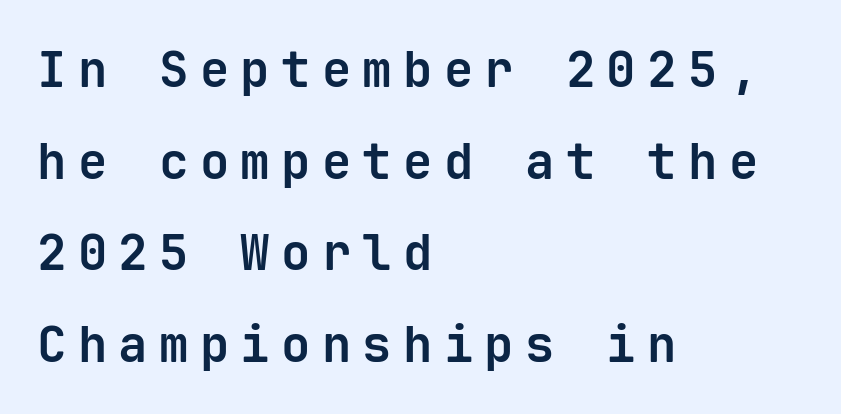
The image shows 49 px bold sans-serif type, upright, monospaced; set left-aligned, line spacing 1.87x, unusually wide letter spacing (+0.23 em), not underlined; low stroke contrast and a medium x-height.
